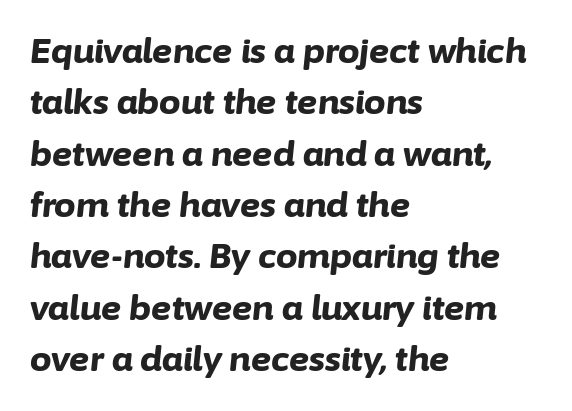
Q: Is the text bold? A: Yes.
Q: Is the text italic (slanted)? A: Yes, it leans right by about 6 degrees.
Q: Is the text underlined? A: No.
Q: How is the paragraph aligned? A: Left-aligned.
Q: Is the spacing between letters normal or unusually wide? A: Normal.
Q: Is the spacing between lines tight, normal or loose? A: Normal.
Q: Width (condensed, normal, or wide)? A: Normal.
Q: Stroke contrast? A: Low.
Q: x-height? A: Medium.
Q: Monospaced? A: No.
